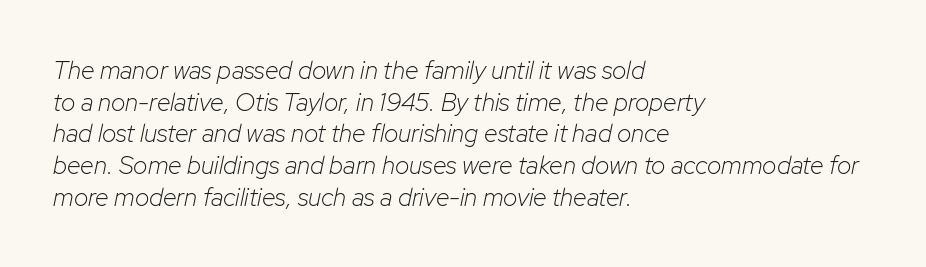
Q: Is the text bold? A: No.
Q: Is the text italic (slanted)? A: Yes, it leans right by about 12 degrees.
Q: Is the text underlined? A: No.
Q: How is the paragraph aligned? A: Left-aligned.
Q: Is the spacing between letters normal or unusually wide? A: Normal.
Q: Is the spacing between lines tight, normal or loose? A: Normal.
